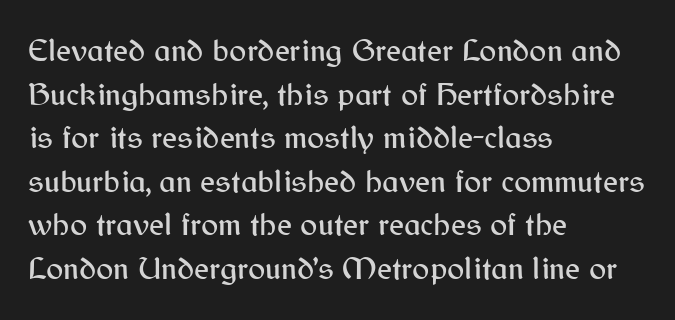
This rendering uses left alignment, leaving the right contour irregular. The specimen reads as upright at a glance. Letters rest on an invisible, unmarked baseline. Typographically, this falls in the sans-serif category.
